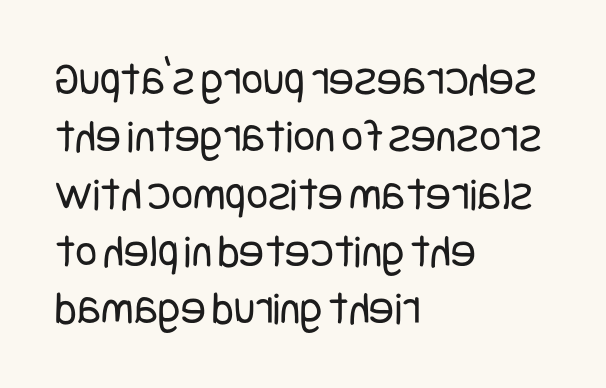
Q: Is the text bold? A: No.
Q: Is the text italic (slanted)? A: No, it is upright.
Q: Is the typeface a serif or a sans-serif typeface? A: Sans-serif.
Q: Is the text underlined? A: No.
Q: How is the paragraph aligned? A: Left-aligned.
Q: Is the spacing between letters normal or unusually wide? A: Normal.
Q: Width (condensed, normal, or wide)? A: Condensed.
Q: Stroke contrast? A: Low.
Q: x-height? A: Large.
